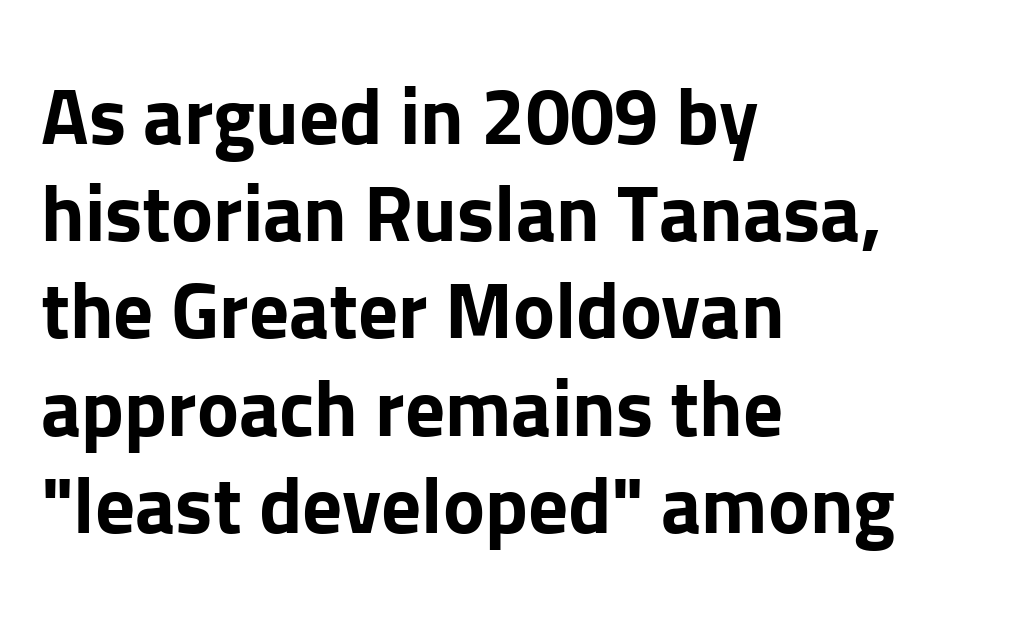
Words float on clear page, feet unadorned. The letters advance in unequal steps, a hallmark of proportional type. The passage shown has conventional tracking throughout. The designer went with a sans here, leaving each stem footless. Weight: bold.
